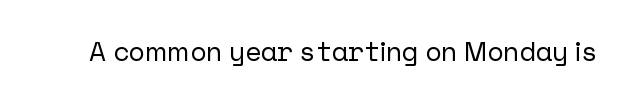
Q: Is the text italic (slanted)? A: No, it is upright.
Q: Is the text underlined? A: No.
Q: Is the spacing between letters normal or unusually wide? A: Normal.
